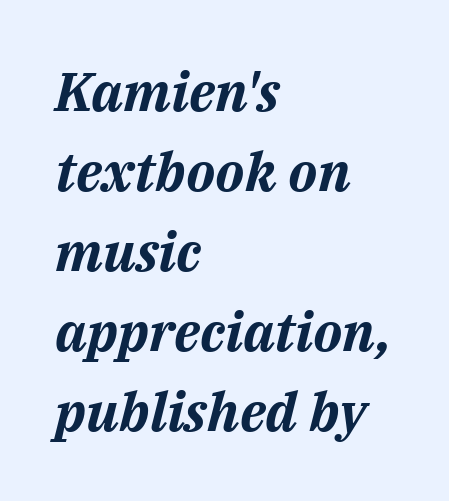
{"italic": "yes", "lean": "right", "slant_degrees": 14, "bold": "yes", "weight": "bold", "width": "normal", "stroke_contrast": "medium", "x_height": "medium", "monospaced": "no", "underline": "no", "align": "left", "line_spacing": "normal", "line_spacing_ratio": 1.48, "letter_spacing": "normal", "letter_spacing_em": 0.0, "glyph_px": 54}
